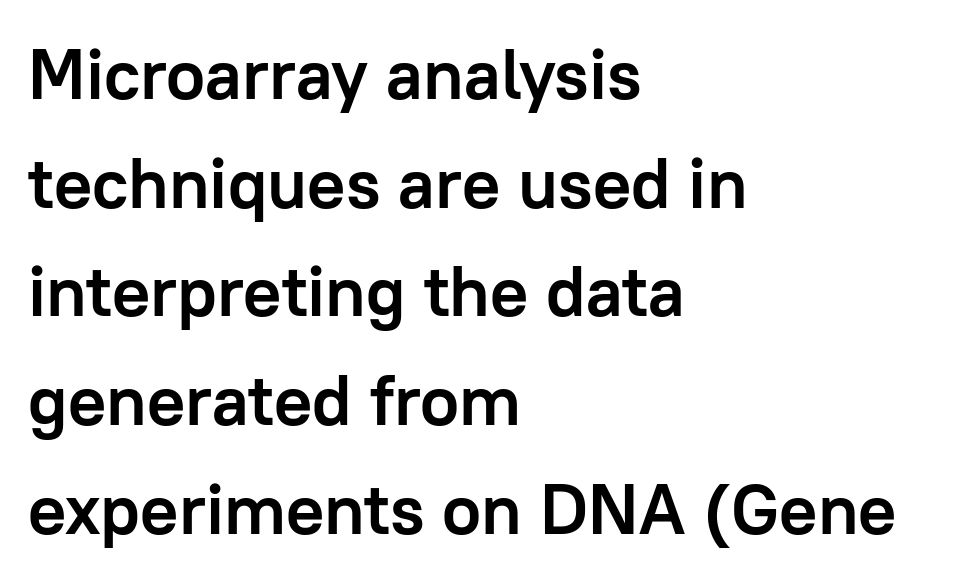
{"serif": "no", "italic": "no", "bold": "yes", "weight": "semibold", "width": "normal", "stroke_contrast": "low", "x_height": "medium", "monospaced": "no", "underline": "no", "align": "left", "line_spacing": "normal", "line_spacing_ratio": 1.53, "letter_spacing": "normal", "letter_spacing_em": 0.0, "glyph_px": 71}
